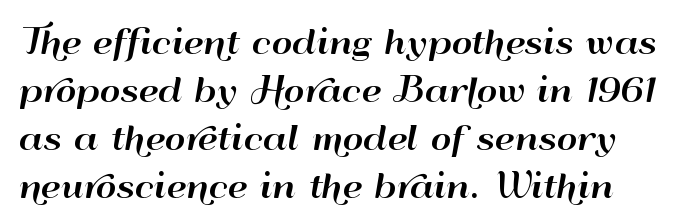
Q: Is the text italic (slanted)? A: Yes.
Q: Is the typeface a serif or a sans-serif typeface? A: Sans-serif.
Q: Is the text underlined? A: No.
Q: Is the spacing between letters normal or unusually wide? A: Normal.
Q: Is the spacing between lines tight, normal or loose? A: Normal.
Q: Width (condensed, normal, or wide)? A: Wide.
Q: Stroke contrast? A: High.
Q: x-height? A: Small.
Q: Monospaced? A: No.
